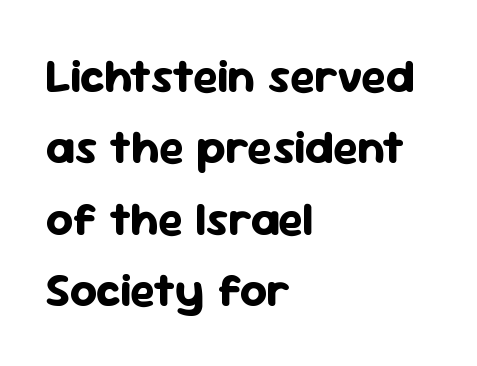
Proportional: the letters do not fall into vertical columns. I'd call this a sans setting — the letters go barefoot. Quick note: underline off. Notice how thick the strokes are: this is what a full bold looks like. Summary of vertical rhythm: regular, with standard interline spacing.
